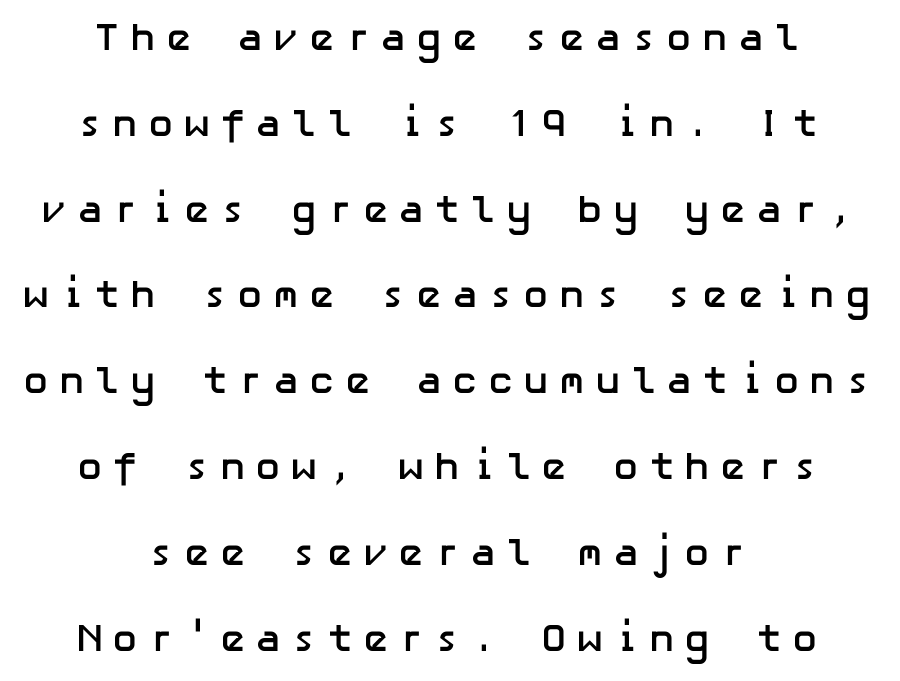
The image shows 39 px semibold sans-serif type, upright; set centered, loose line spacing (2.2x), unusually wide letter spacing (+0.25 em), not underlined; low stroke contrast and a medium x-height.
